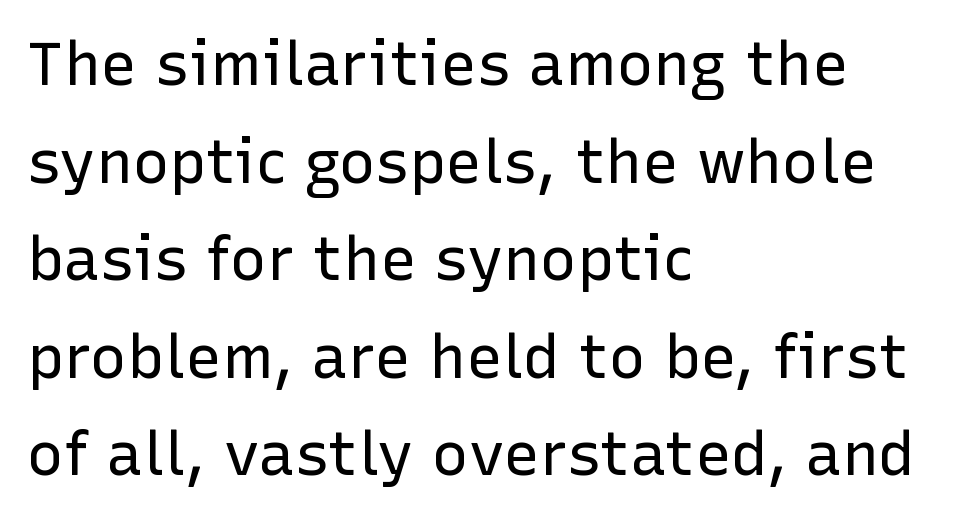
Q: Is the text bold? A: No.
Q: Is the text italic (slanted)? A: No, it is upright.
Q: Is the typeface a serif or a sans-serif typeface? A: Sans-serif.
Q: Is the text underlined? A: No.
Q: How is the paragraph aligned? A: Left-aligned.
Q: Is the spacing between letters normal or unusually wide? A: Normal.
Q: Is the spacing between lines tight, normal or loose? A: Normal.
Q: Width (condensed, normal, or wide)? A: Normal.
Q: Stroke contrast? A: Low.
Q: x-height? A: Medium.
Q: Monospaced? A: No.
